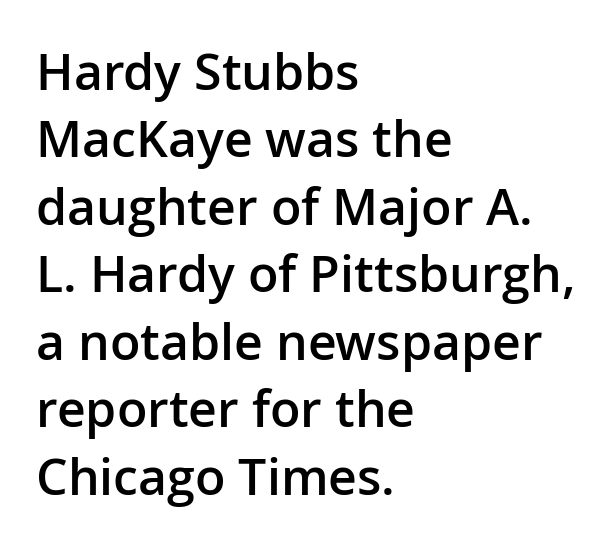
Q: Is the text bold? A: Semi-bold.
Q: Is the text italic (slanted)? A: No, it is upright.
Q: Is the typeface a serif or a sans-serif typeface? A: Sans-serif.
Q: Is the text underlined? A: No.
Q: How is the paragraph aligned? A: Left-aligned.
Q: Is the spacing between letters normal or unusually wide? A: Normal.
Q: Is the spacing between lines tight, normal or loose? A: Normal.
Q: Width (condensed, normal, or wide)? A: Normal.
Q: Stroke contrast? A: Low.
Q: x-height? A: Medium.
Q: Monospaced? A: No.
